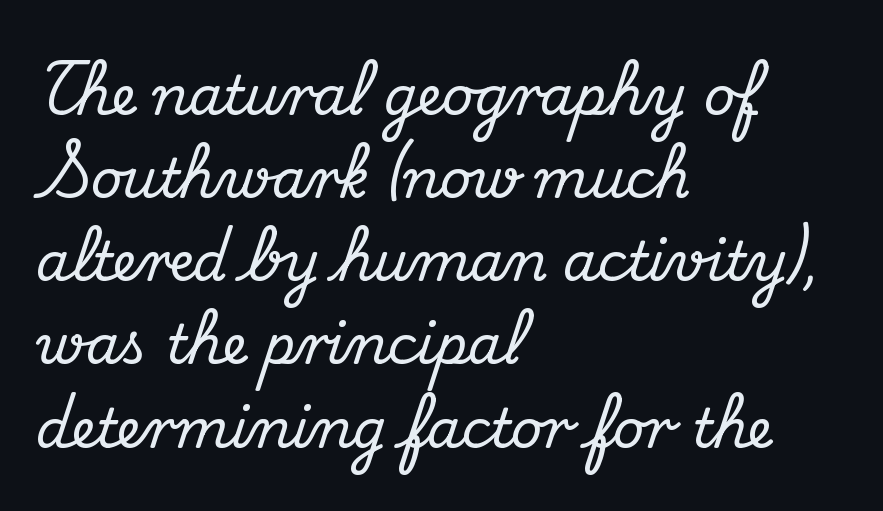
The passage is arranged the way most books set body copy — flush left. Font category for this specimen: serif. Regular leading. The face used here is rendered with its standard letterfit.
